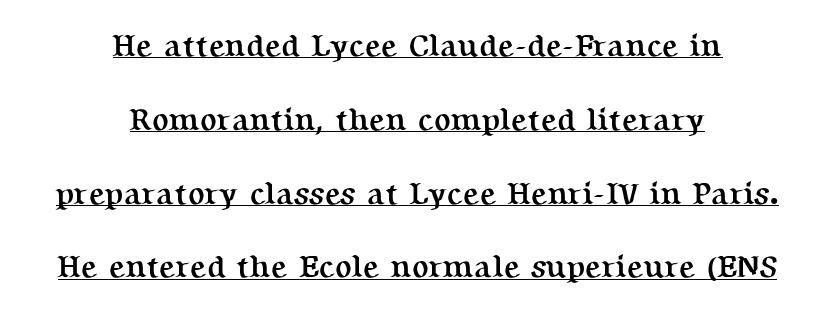
Does extra space separate the letters? No, they use regular spacing. Is this a sans? No — the strokes have serifs. Character widths vary here, with narrow letters taking less room than wide ones. Teacher's note: observe the equal gaps on both sides — that is centered alignment. These words are printed bold, with thick strokes throughout.
